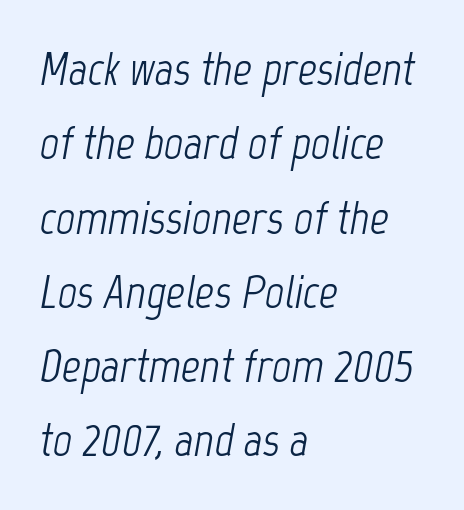
The image shows 47 px light, condensed type, italic (leaning right); set left-aligned, normal line spacing (1.58x), normal letter spacing, not underlined; low stroke contrast and a medium x-height.
